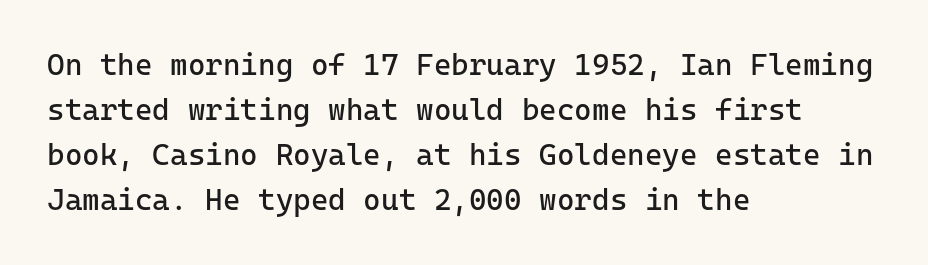
The image shows 30 px regular-weight sans-serif type, upright, monospaced; set left-aligned, normal line spacing (1.5x), normal letter spacing, not underlined; low stroke contrast and a medium x-height.
